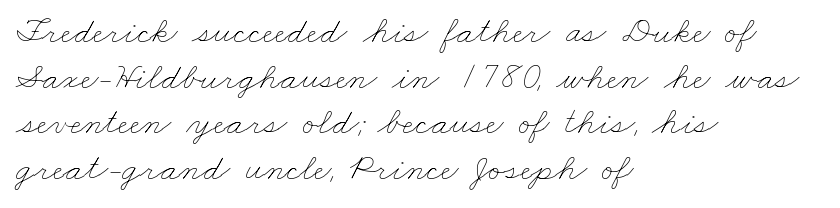
Short and long lines alike share a common starting point at left. Inter-character spacing is left at the font's built-in metrics. The words here are not underlined. Stroke mass is kept to a normal reading level or below. The rendering uses natural spacing where letterforms have individual widths.
